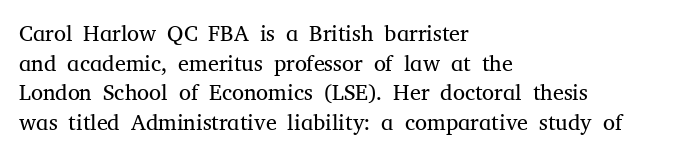
{"italic": "no", "bold": "no", "underline": "no", "align": "left", "line_spacing": "normal", "line_spacing_ratio": 1.35, "letter_spacing": "normal", "letter_spacing_em": 0.0, "glyph_px": 22}
